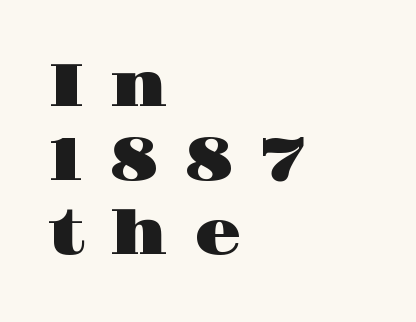
{"serif": "yes", "italic": "no", "width": "wide", "stroke_contrast": "high", "x_height": "large", "monospaced": "no", "underline": "no", "align": "left", "line_spacing_ratio": 1.21, "letter_spacing": "wide", "letter_spacing_em": 0.42, "glyph_px": 61}
